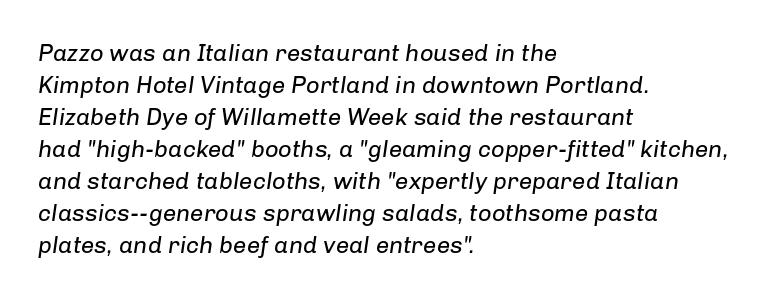
Q: Is the text bold? A: No.
Q: Is the text italic (slanted)? A: Yes, it leans right by about 8 degrees.
Q: Is the text underlined? A: No.
Q: How is the paragraph aligned? A: Left-aligned.
Q: Is the spacing between letters normal or unusually wide? A: Normal.
Q: Is the spacing between lines tight, normal or loose? A: Normal.
